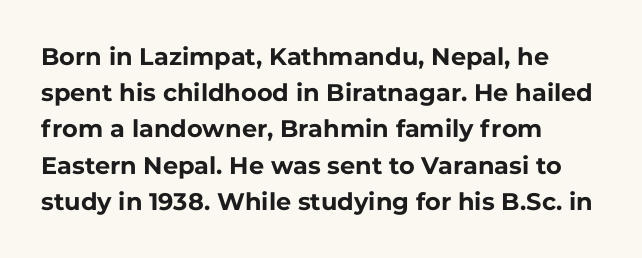
Q: Is the text bold? A: Yes.
Q: Is the text italic (slanted)? A: No, it is upright.
Q: Is the text underlined? A: No.
Q: How is the paragraph aligned? A: Left-aligned.
Q: Is the spacing between letters normal or unusually wide? A: Normal.
Q: Is the spacing between lines tight, normal or loose? A: Normal.
